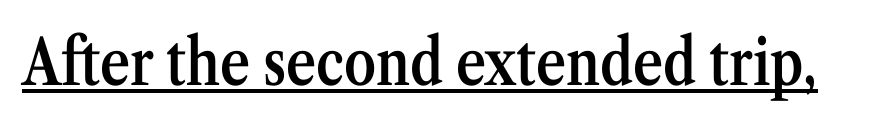
In terms of weight, the rendering is demibold, just under bold. Does a line run under the words? Yes, clearly. The letters carry serifs — small finishing strokes at the ends of their stems. Looks like regular typesetting: each glyph gets only the width it needs. Glyph-to-glyph distance matches everyday printed text. Characters remain perfectly vertical along every line.
